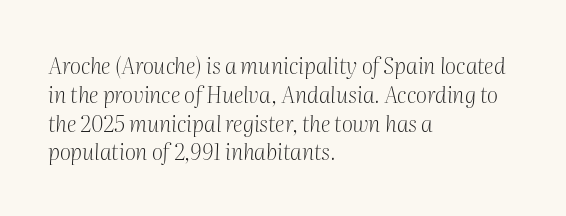
{"italic": "yes", "lean": "right", "slant_degrees": 2, "bold": "no", "underline": "no", "align": "left", "line_spacing": "normal", "line_spacing_ratio": 1.31, "letter_spacing": "normal", "letter_spacing_em": 0.0, "glyph_px": 22}
